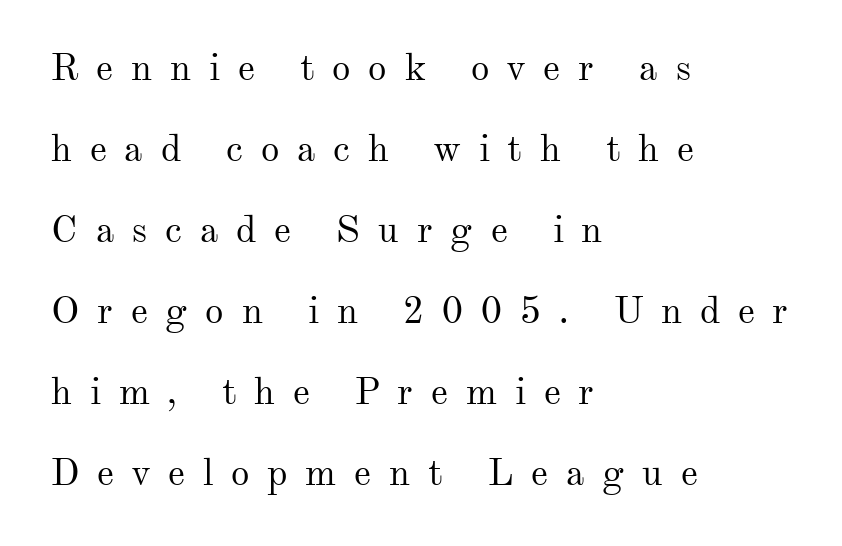
{"serif": "yes", "italic": "no", "bold": "no", "weight": "regular", "width": "normal", "stroke_contrast": "medium", "x_height": "small", "monospaced": "no", "underline": "no", "align": "left", "line_spacing": "loose", "line_spacing_ratio": 2.19, "letter_spacing": "wide", "letter_spacing_em": 0.48, "glyph_px": 37}
